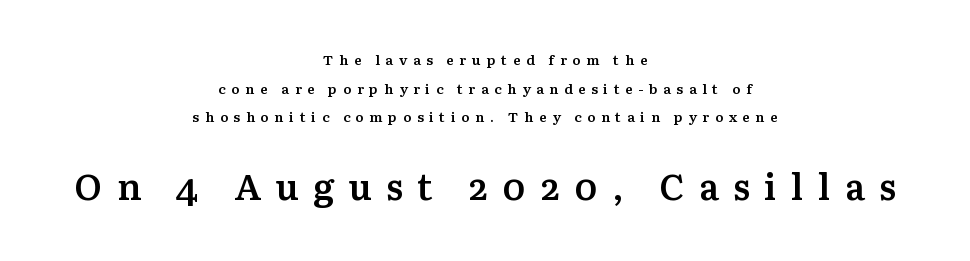
Q: Is the text bold? A: Semi-bold.
Q: Is the text italic (slanted)? A: No, it is upright.
Q: Is the typeface a serif or a sans-serif typeface? A: Serif.
Q: Is the text underlined? A: No.
Q: How is the paragraph aligned? A: Centered.
Q: Is the spacing between letters normal or unusually wide? A: Unusually wide.
Q: Is the spacing between lines tight, normal or loose? A: Loose.
Q: Which block of text is set in a larger size, the first (top) or the second (bottom)? A: The second (bottom) one.
Q: Width (condensed, normal, or wide)? A: Normal.
Q: Stroke contrast? A: Medium.
Q: x-height? A: Medium.
Q: Monospaced? A: No.
